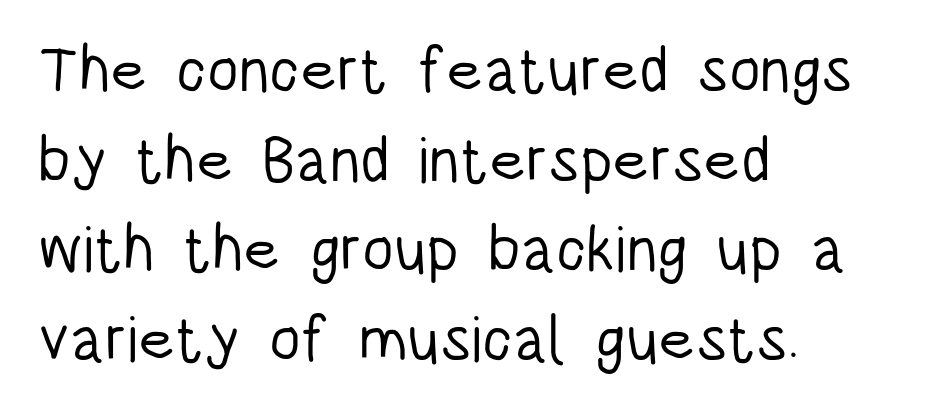
The image shows 64 px light, condensed sans-serif type, upright; set left-aligned, normal line spacing (1.4x), normal letter spacing, not underlined; low stroke contrast and a large x-height.
